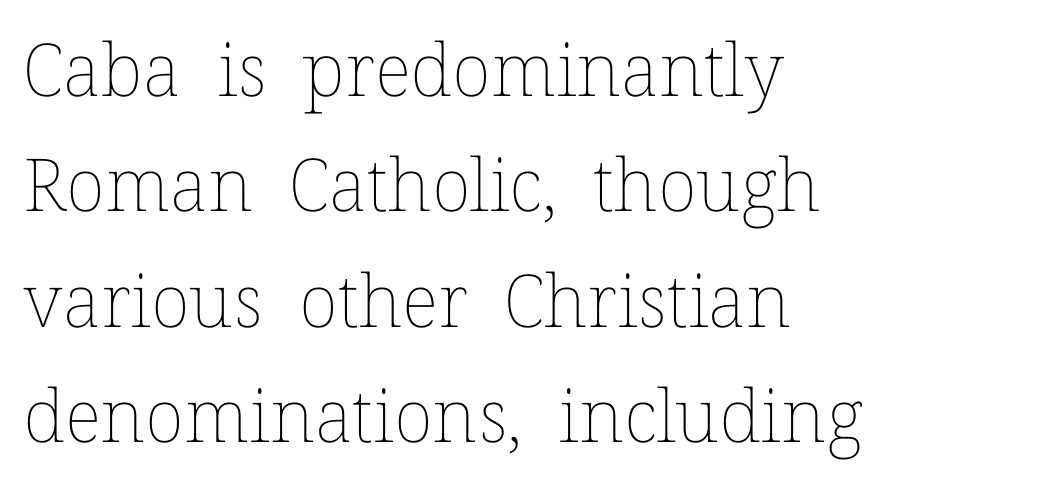
The vertical gap from one line to the next is medium. The specimen omits any rule beneath the text block's lines. Does the copy run flush right? No — it runs flush left. A typesetter would call this zero additional tracking. Think of a printed novel: that variable character pitch is what you see here. Every character sits straight up, as roman type does.
